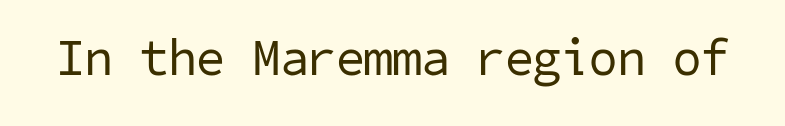
{"serif": "no", "bold": "no", "weight": "regular", "width": "normal", "stroke_contrast": "low", "x_height": "medium", "underline": "no", "letter_spacing": "normal", "letter_spacing_em": 0.0, "glyph_px": 51}
